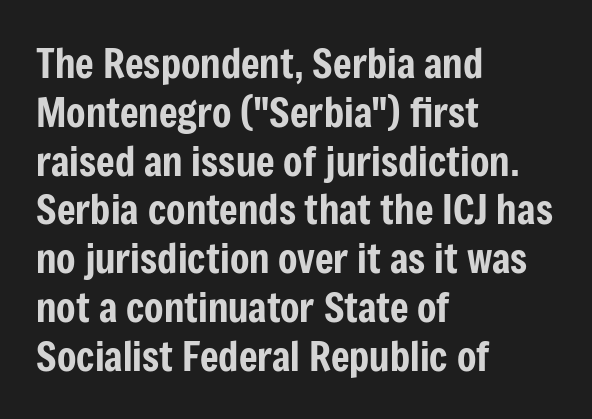
Q: Is the text italic (slanted)? A: No, it is upright.
Q: Is the typeface a serif or a sans-serif typeface? A: Sans-serif.
Q: Is the text underlined? A: No.
Q: How is the paragraph aligned? A: Left-aligned.
Q: Is the spacing between letters normal or unusually wide? A: Normal.
Q: Width (condensed, normal, or wide)? A: Condensed.
Q: Stroke contrast? A: Low.
Q: x-height? A: Medium.
Q: Monospaced? A: No.
